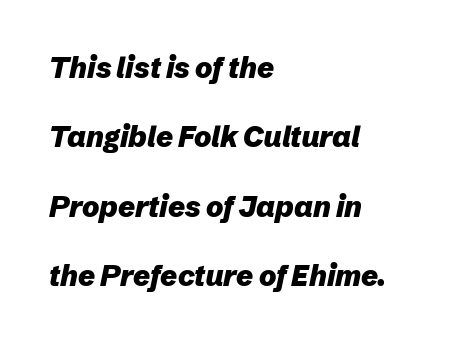
The image shows 29 px heavy type, italic (leaning right); set left-aligned, loose line spacing (2.39x), normal letter spacing, not underlined; low stroke contrast and a medium x-height.
